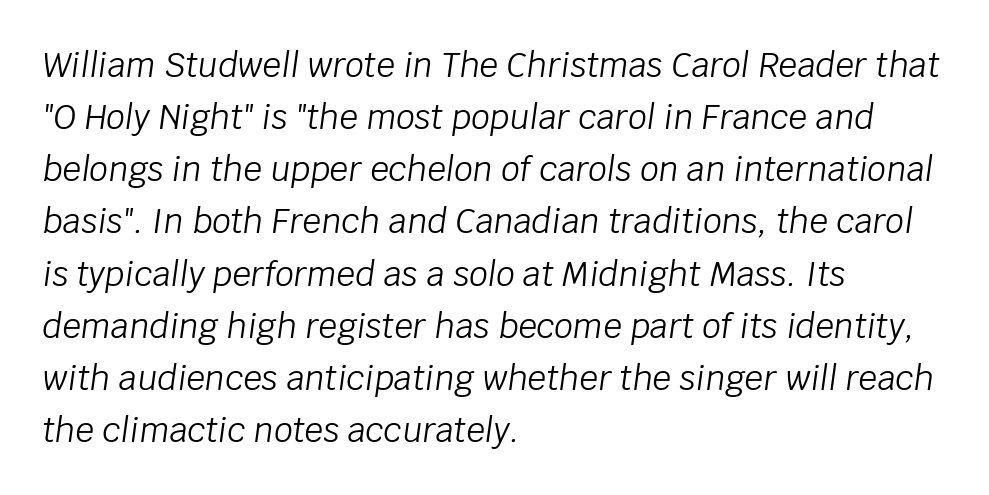
Observe the ordinary spacing: letters are neighbours, not strangers. These lines are rendered in a variable-pitch font. Honestly, the row spacing looks completely unremarkable. Posture: slanted. Stems and bowls with no extra thickness — not bold.
